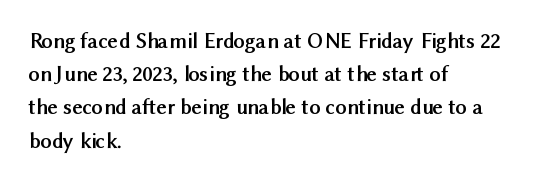
Leading matches the norm, producing a regular column. The area under the type is left untouched. Does extra space separate the letters? No, they use regular spacing. These lines were composed using upright roman letters.
